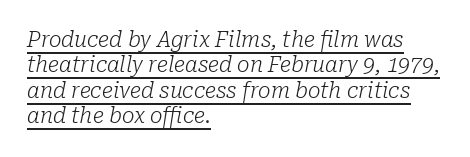
The image shows 21 px text type, italic (leaning right); set left-aligned, line spacing 1.21x, normal letter spacing, underlined.
